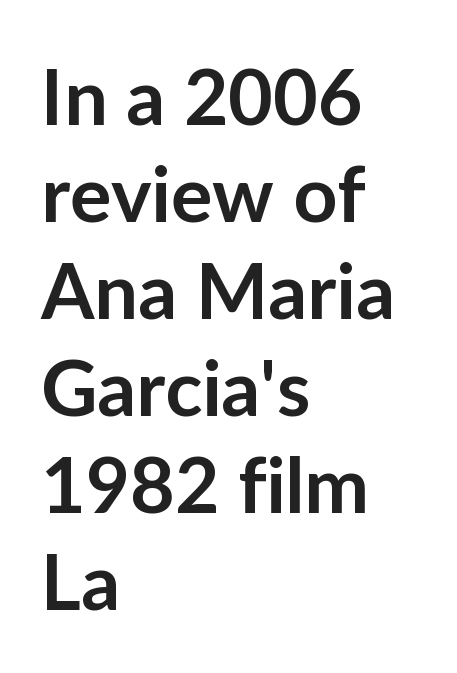
Q: Is the text bold? A: Semi-bold.
Q: Is the text italic (slanted)? A: No, it is upright.
Q: Is the typeface a serif or a sans-serif typeface? A: Sans-serif.
Q: Is the text underlined? A: No.
Q: How is the paragraph aligned? A: Left-aligned.
Q: Is the spacing between letters normal or unusually wide? A: Normal.
Q: Is the spacing between lines tight, normal or loose? A: Normal.
Q: Width (condensed, normal, or wide)? A: Normal.
Q: Stroke contrast? A: Low.
Q: x-height? A: Medium.
Q: Monospaced? A: No.
